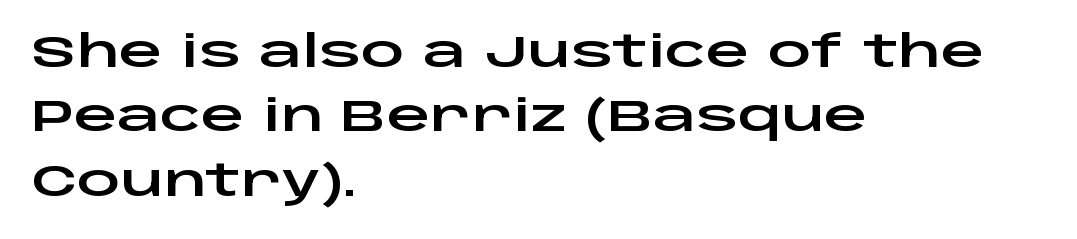
The passage shown is typeset with a sans-serif family. What stands out about the letter spacing? Nothing — it is the standard amount. These lines are rendered in a variable-pitch font. The paragraph has a hard left edge and a soft right edge.
